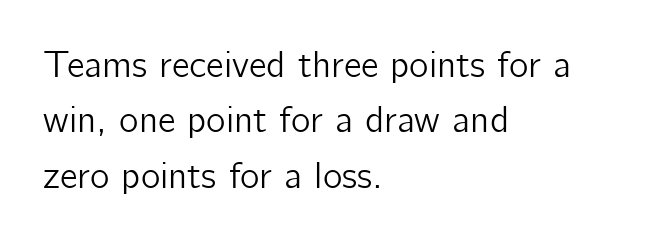
Q: Is the text italic (slanted)? A: No, it is upright.
Q: Is the typeface a serif or a sans-serif typeface? A: Sans-serif.
Q: Is the text underlined? A: No.
Q: How is the paragraph aligned? A: Left-aligned.
Q: Is the spacing between letters normal or unusually wide? A: Normal.
Q: Is the spacing between lines tight, normal or loose? A: Normal.
Q: Width (condensed, normal, or wide)? A: Normal.
Q: Stroke contrast? A: Low.
Q: x-height? A: Medium.
Q: Monospaced? A: No.
